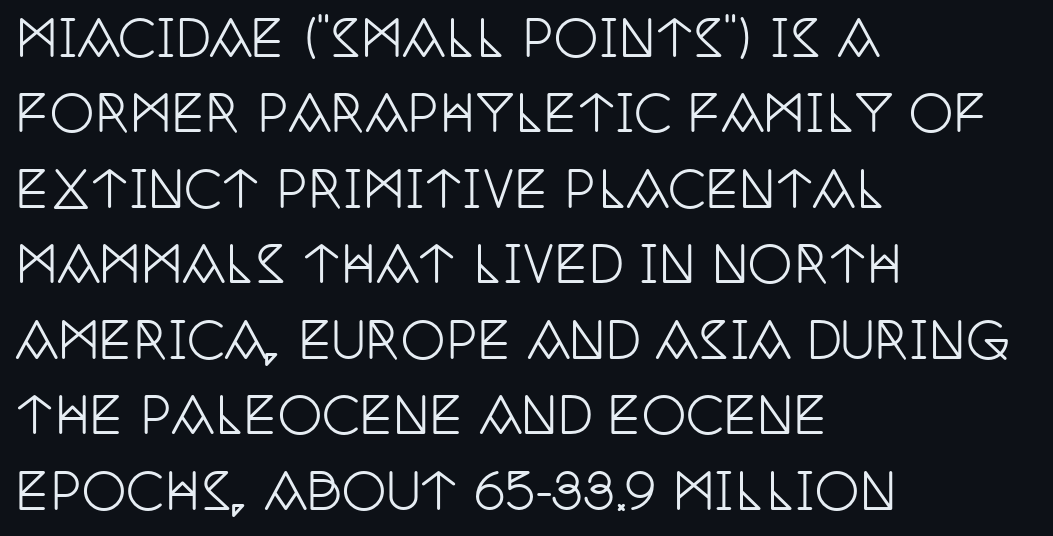
Q: Is the text italic (slanted)? A: No, it is upright.
Q: Is the typeface a serif or a sans-serif typeface? A: Serif.
Q: Is the text underlined? A: No.
Q: How is the paragraph aligned? A: Left-aligned.
Q: Is the spacing between letters normal or unusually wide? A: Normal.
Q: Is the spacing between lines tight, normal or loose? A: Normal.
Q: Width (condensed, normal, or wide)? A: Condensed.
Q: Stroke contrast? A: Low.
Q: x-height? A: Large.
Q: Monospaced? A: No.
